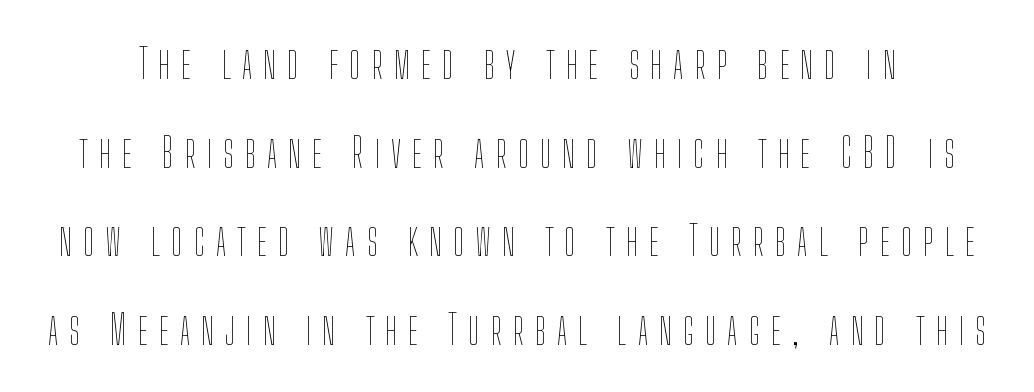
Q: Is the text bold? A: No.
Q: Is the text italic (slanted)? A: No, it is upright.
Q: Is the text underlined? A: No.
Q: Is the spacing between letters normal or unusually wide? A: Unusually wide.
Q: Is the spacing between lines tight, normal or loose? A: Loose.
Q: Width (condensed, normal, or wide)? A: Condensed.
Q: Stroke contrast? A: Low.
Q: x-height? A: Medium.
Q: Monospaced? A: No.
